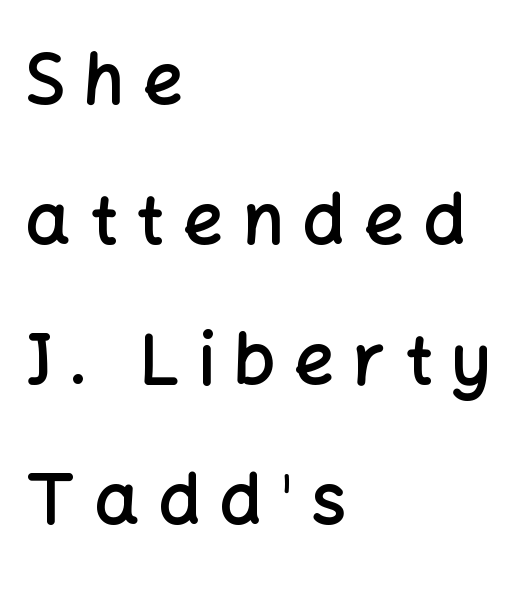
Q: Is the text bold? A: Semi-bold.
Q: Is the text italic (slanted)? A: No, it is upright.
Q: Is the typeface a serif or a sans-serif typeface? A: Sans-serif.
Q: Is the text underlined? A: No.
Q: How is the paragraph aligned? A: Left-aligned.
Q: Is the spacing between letters normal or unusually wide? A: Unusually wide.
Q: Is the spacing between lines tight, normal or loose? A: Loose.
Q: Width (condensed, normal, or wide)? A: Normal.
Q: Stroke contrast? A: Low.
Q: x-height? A: Medium.
Q: Monospaced? A: No.
